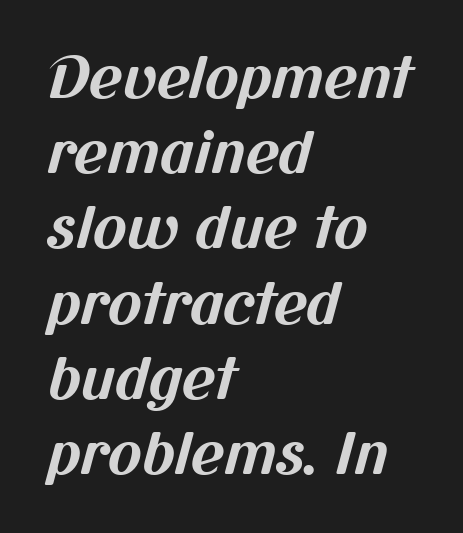
The image shows 57 px bold sans-serif type; set left-aligned, normal line spacing (1.32x), normal letter spacing, not underlined; medium stroke contrast and a medium x-height.
